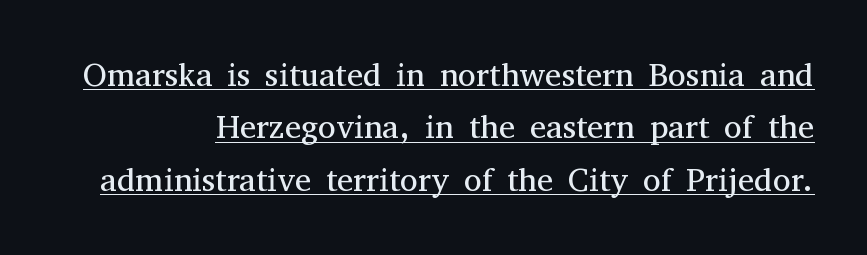
{"serif": "yes", "italic": "no", "bold": "no", "weight": "regular", "width": "normal", "stroke_contrast": "medium", "x_height": "medium", "monospaced": "no", "underline": "yes", "line_spacing": "normal", "line_spacing_ratio": 1.59, "letter_spacing": "normal", "letter_spacing_em": 0.0, "glyph_px": 33}
